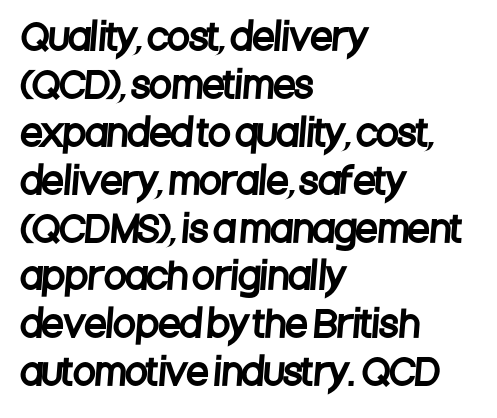
Q: Is the typeface a serif or a sans-serif typeface? A: Sans-serif.
Q: Is the text underlined? A: No.
Q: How is the paragraph aligned? A: Left-aligned.
Q: Is the spacing between letters normal or unusually wide? A: Normal.
Q: Is the spacing between lines tight, normal or loose? A: Normal.
Q: Width (condensed, normal, or wide)? A: Condensed.
Q: Stroke contrast? A: Low.
Q: x-height? A: Large.
Q: Monospaced? A: No.
